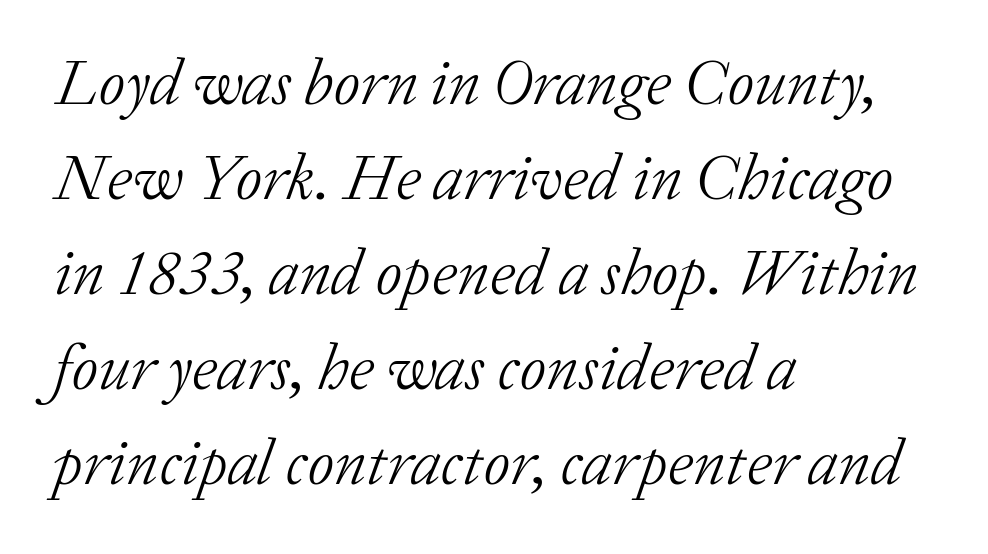
Q: Is the text bold? A: No.
Q: Is the text italic (slanted)? A: Yes, it leans right by about 20 degrees.
Q: Is the typeface a serif or a sans-serif typeface? A: Serif.
Q: Is the text underlined? A: No.
Q: How is the paragraph aligned? A: Left-aligned.
Q: Is the spacing between letters normal or unusually wide? A: Normal.
Q: Is the spacing between lines tight, normal or loose? A: Normal.
Q: Width (condensed, normal, or wide)? A: Normal.
Q: Stroke contrast? A: Low.
Q: x-height? A: Medium.
Q: Monospaced? A: No.
